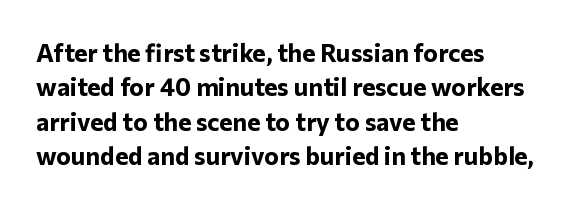
{"italic": "no", "bold": "yes", "underline": "no", "align": "left", "line_spacing": "normal", "line_spacing_ratio": 1.38, "letter_spacing": "normal", "letter_spacing_em": 0.0, "glyph_px": 25}
